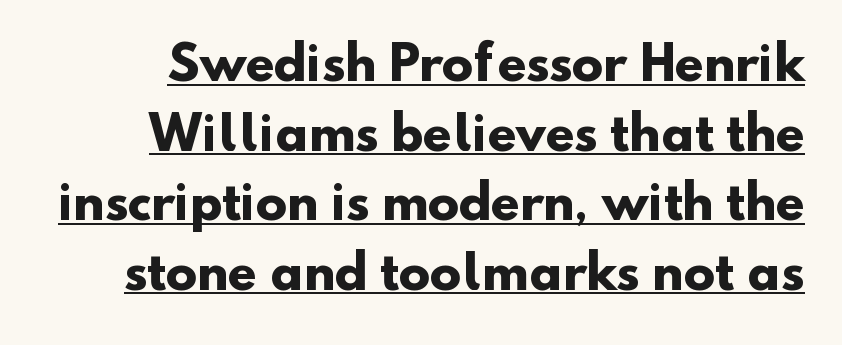
Q: Is the text bold? A: Yes.
Q: Is the typeface a serif or a sans-serif typeface? A: Sans-serif.
Q: Is the text underlined? A: Yes.
Q: Is the spacing between letters normal or unusually wide? A: Normal.
Q: Is the spacing between lines tight, normal or loose? A: Normal.
Q: Width (condensed, normal, or wide)? A: Normal.
Q: Stroke contrast? A: Low.
Q: x-height? A: Small.
Q: Monospaced? A: No.
